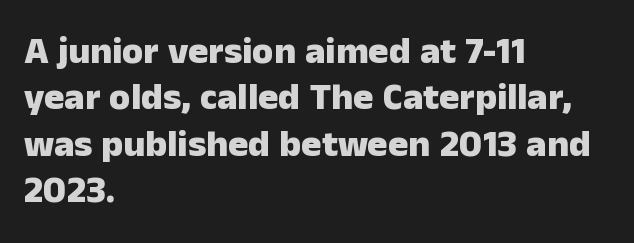
{"serif": "no", "italic": "no", "bold": "yes", "weight": "heavy", "width": "normal", "stroke_contrast": "low", "x_height": "medium", "monospaced": "no", "underline": "no", "align": "left", "line_spacing_ratio": 1.22, "letter_spacing": "normal", "letter_spacing_em": 0.0, "glyph_px": 38}
